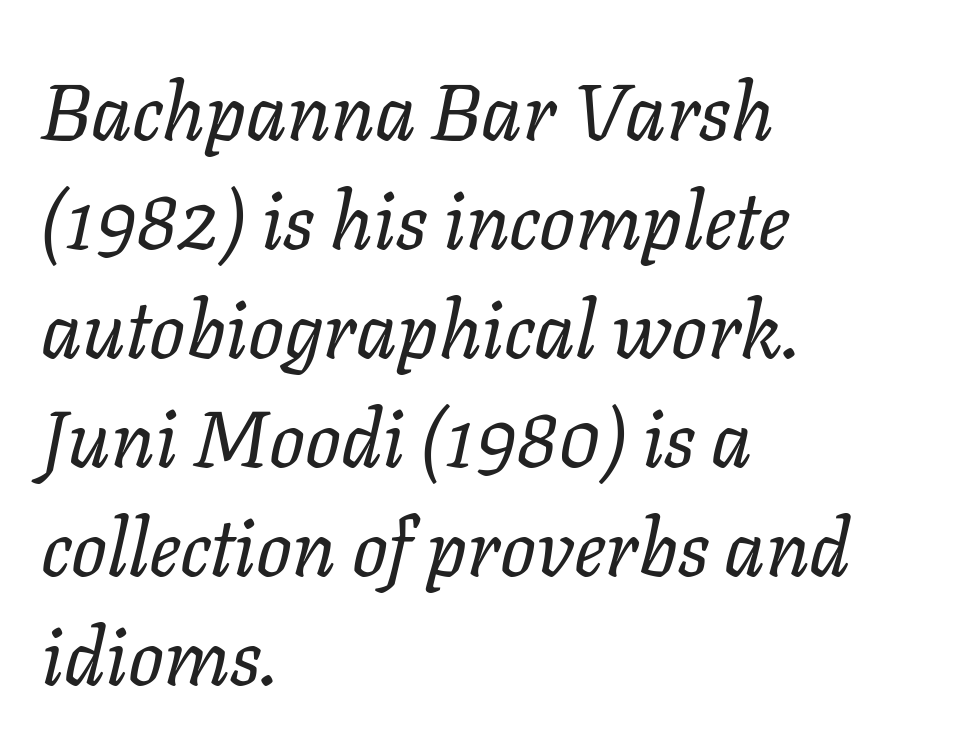
Q: Is the text bold? A: No.
Q: Is the text italic (slanted)? A: Yes, it leans right by about 11 degrees.
Q: Is the text underlined? A: No.
Q: How is the paragraph aligned? A: Left-aligned.
Q: Is the spacing between letters normal or unusually wide? A: Normal.
Q: Is the spacing between lines tight, normal or loose? A: Normal.
Q: Width (condensed, normal, or wide)? A: Normal.
Q: Stroke contrast? A: Low.
Q: x-height? A: Medium.
Q: Monospaced? A: No.
